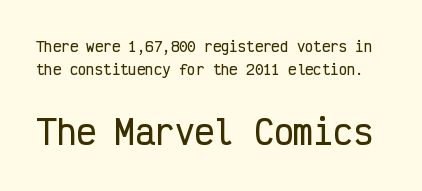
Is the lower block the larger one? Yes — the lower block carries the bigger type. Notice how descenders clear the ascenders below comfortably — that's standard leading. Monospaced: the letters line up in strict vertical columns. Descenders hang freely into open space. Is this a sans? Yes — the strokes have no serifs. A typesetter would mark this as roman, not italic.
